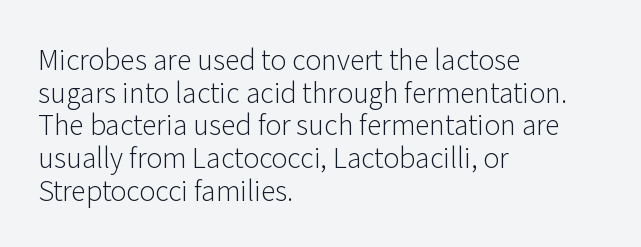
{"italic": "no", "bold": "no", "underline": "no", "align": "left", "line_spacing_ratio": 1.21, "letter_spacing": "normal", "letter_spacing_em": 0.0, "glyph_px": 27}
